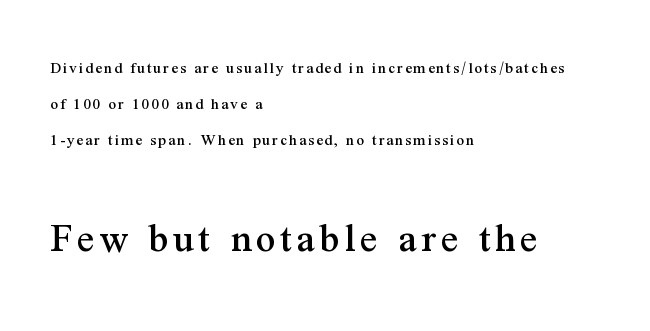
Q: Is the text italic (slanted)? A: No, it is upright.
Q: Is the typeface a serif or a sans-serif typeface? A: Serif.
Q: Is the text underlined? A: No.
Q: How is the paragraph aligned? A: Left-aligned.
Q: Is the spacing between lines tight, normal or loose? A: Loose.
Q: Which block of text is set in a larger size, the first (top) or the second (bottom)? A: The second (bottom) one.
Q: Width (condensed, normal, or wide)? A: Normal.
Q: Stroke contrast? A: Medium.
Q: x-height? A: Medium.
Q: Monospaced? A: No.
